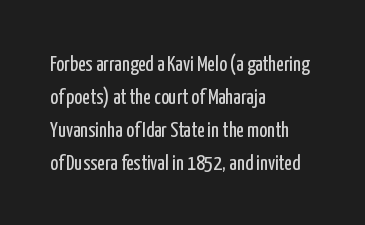
No italicization has been applied; the sample stays upright. This rendering features lettering with no underline. Summary of weight: not heavy and not bold. The typesetter chose a ragged-right arrangement here. The vertical gap from one line to the next is medium.
